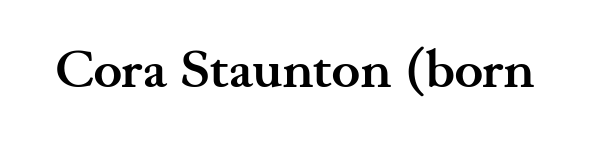
Q: Is the text bold? A: Yes.
Q: Is the text italic (slanted)? A: No, it is upright.
Q: Is the typeface a serif or a sans-serif typeface? A: Serif.
Q: Is the text underlined? A: No.
Q: Is the spacing between letters normal or unusually wide? A: Normal.
Q: Width (condensed, normal, or wide)? A: Wide.
Q: Stroke contrast? A: Medium.
Q: x-height? A: Small.
Q: Monospaced? A: No.
